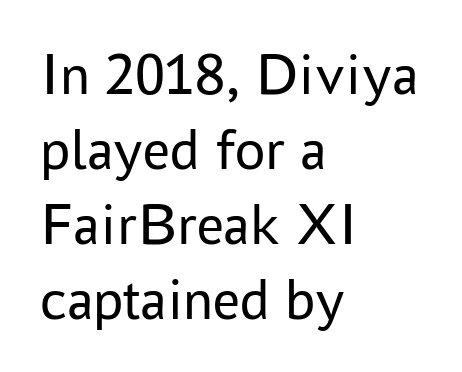
These lines were composed using upright roman letters. This sample is left-justified, so line endings fall wherever the words run out. Underlining? Definitely not there. Whoever set this chose a conventional vertical rhythm.
